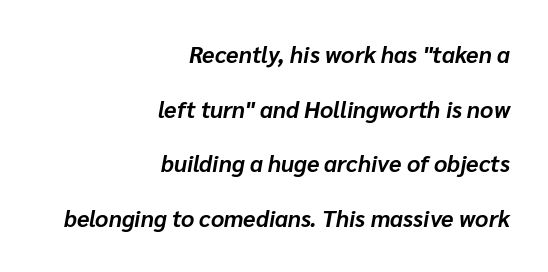
{"italic": "yes", "lean": "right", "slant_degrees": 10, "bold": "yes", "underline": "no", "align": "right", "line_spacing": "loose", "line_spacing_ratio": 2.38, "letter_spacing": "normal", "letter_spacing_em": 0.0, "glyph_px": 23}
